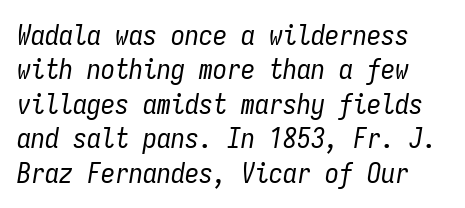
The image shows 28 px regular-weight, condensed type, italic (leaning right), monospaced; set line spacing 1.23x, normal letter spacing, not underlined; low stroke contrast and a medium x-height.
